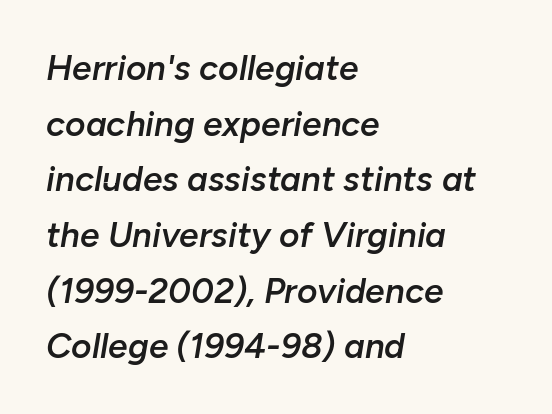
The text carries the slant typical of an italic or oblique font. Each word holds together tightly as a unit, with standard inter-letter gaps. Anything drawn beneath the words? Only blank space. Varying glyph widths throughout — classic text-font behaviour. How would I describe the line gaps? Plain and ordinary. The lines in this sample share a left origin and differ only in where they stop.
